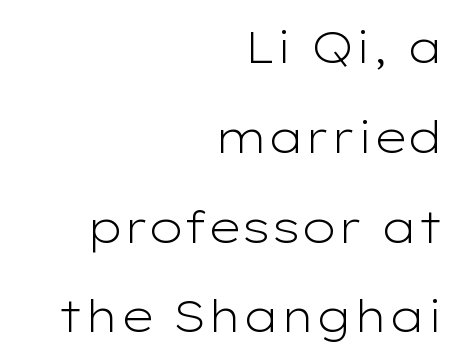
{"serif": "no", "italic": "no", "bold": "no", "weight": "light", "width": "wide", "stroke_contrast": "low", "x_height": "medium", "monospaced": "no", "underline": "no", "align": "right", "line_spacing": "loose", "line_spacing_ratio": 2.04, "letter_spacing": "normal", "letter_spacing_em": 0.0, "glyph_px": 44}
